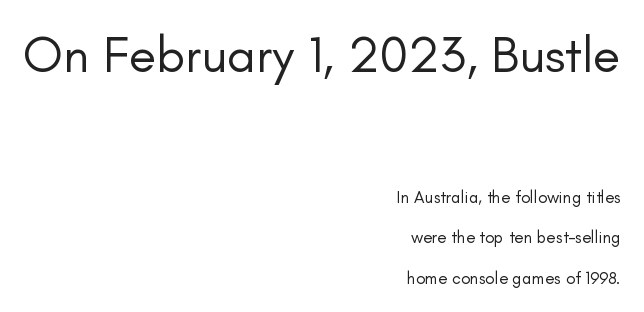
Casual observation: everything's shoved over to the right. This is roman type, the default non-slanted kind. Classification — sans serif. The space beneath each line is pristine and unruled. Varying glyph widths throughout — classic text-font behaviour.
